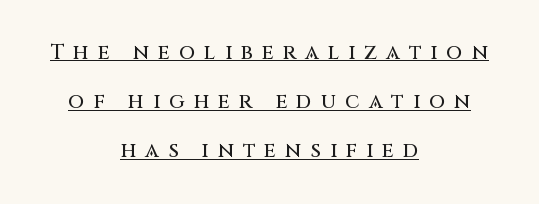
Casual observation: everything's sitting right in the middle. A typesetter would mark this as roman, not italic. The leading is generous, giving the passage an open texture. Loose tracking; the words dissolve into strings of separated letters. Underline: present.
